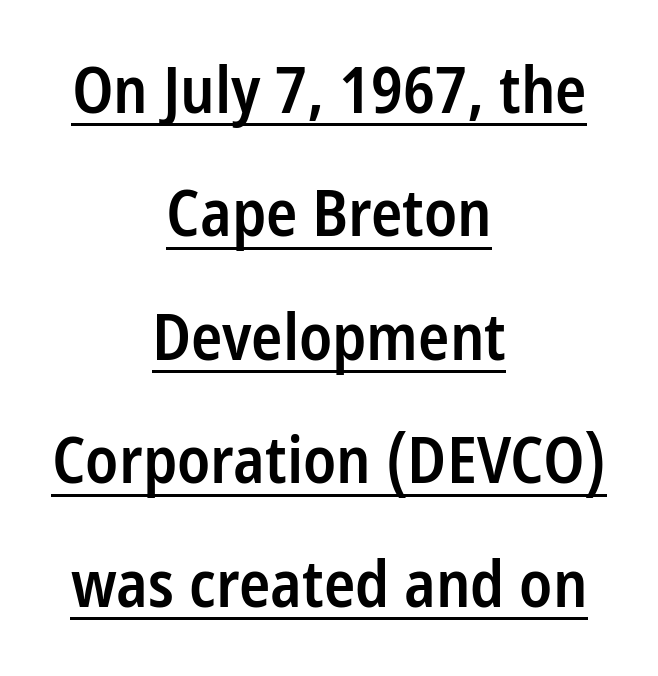
{"serif": "no", "italic": "no", "bold": "semi", "weight": "semibold", "width": "condensed", "stroke_contrast": "low", "x_height": "medium", "monospaced": "no", "underline": "yes", "align": "center", "line_spacing": "loose", "line_spacing_ratio": 1.9, "letter_spacing": "normal", "letter_spacing_em": 0.0, "glyph_px": 65}
